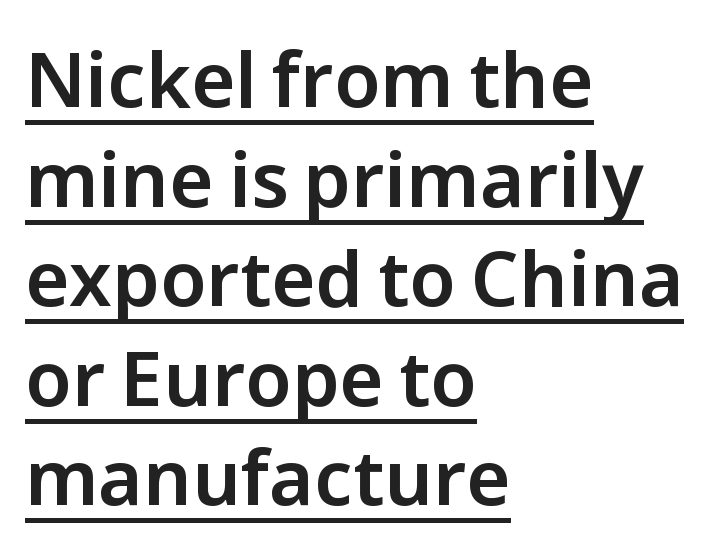
Q: Is the text italic (slanted)? A: No, it is upright.
Q: Is the typeface a serif or a sans-serif typeface? A: Sans-serif.
Q: Is the text underlined? A: Yes.
Q: How is the paragraph aligned? A: Left-aligned.
Q: Is the spacing between letters normal or unusually wide? A: Normal.
Q: Is the spacing between lines tight, normal or loose? A: Normal.
Q: Width (condensed, normal, or wide)? A: Normal.
Q: Stroke contrast? A: Low.
Q: x-height? A: Medium.
Q: Monospaced? A: No.
